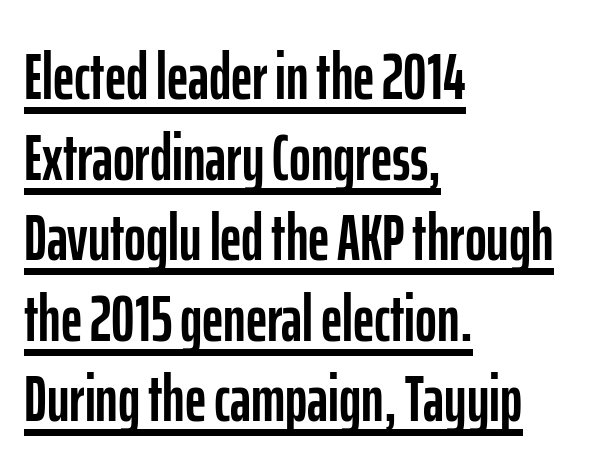
The tracking reads as untouched default to a designer's eye. Quick note: underline on. No italicization has been applied; the sample stays upright. Unlike a traditional serif, this face leaves its strokes unadorned. Here the designer chose a conventional face with non-uniform glyph widths. One-word summary of the alignment: left.
